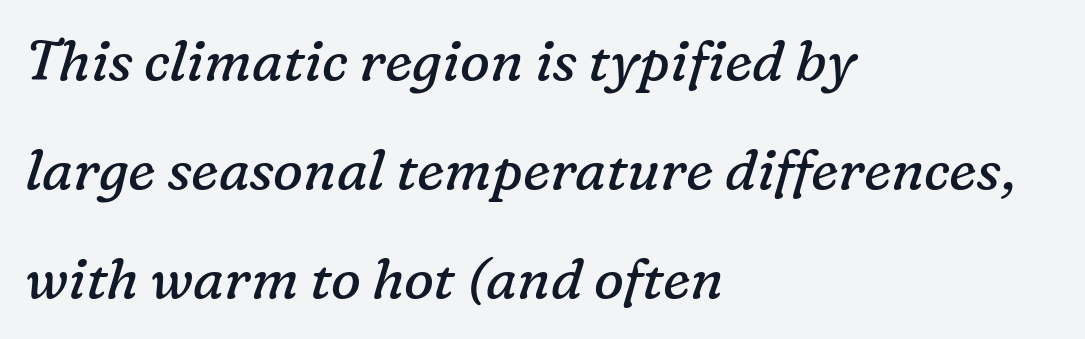
The image shows 56 px regular-weight serif type, italic (leaning right); set left-aligned, loose line spacing (1.95x), normal letter spacing, not underlined; low stroke contrast and a medium x-height.
